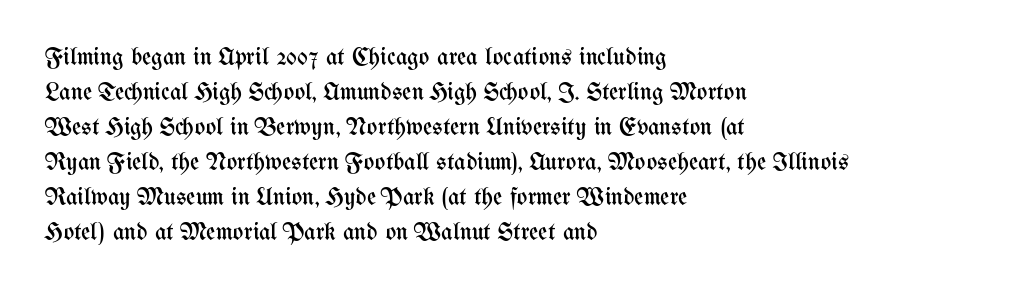
The image shows 25 px text type, upright; set left-aligned, normal line spacing (1.4x), normal letter spacing, not underlined.
